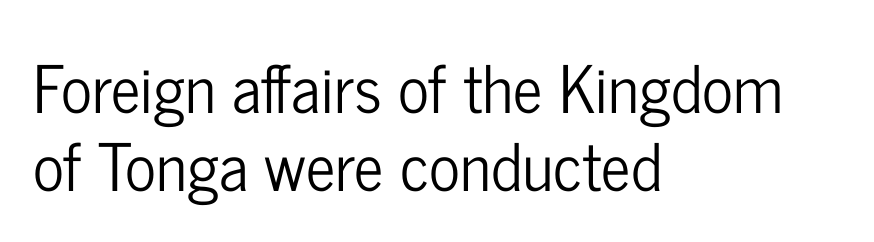
The baseline area is clear. This rendering employs a face without finishing strokes, i.e., a sans-serif. Character widths vary here, with narrow letters taking less room than wide ones. Does the lettering tilt? It doesn't — this is upright. Words appear dense and cohesive because spacing is normal.
